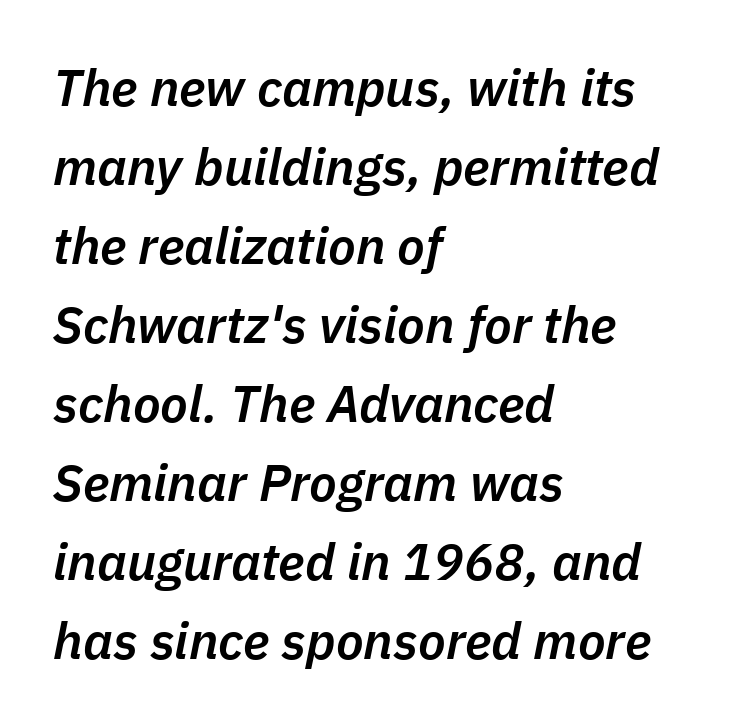
Q: Is the text bold? A: Semi-bold.
Q: Is the text italic (slanted)? A: Yes, it leans right by about 11 degrees.
Q: Is the text underlined? A: No.
Q: How is the paragraph aligned? A: Left-aligned.
Q: Is the spacing between letters normal or unusually wide? A: Normal.
Q: Is the spacing between lines tight, normal or loose? A: Normal.
Q: Width (condensed, normal, or wide)? A: Normal.
Q: Stroke contrast? A: Low.
Q: x-height? A: Medium.
Q: Monospaced? A: No.
